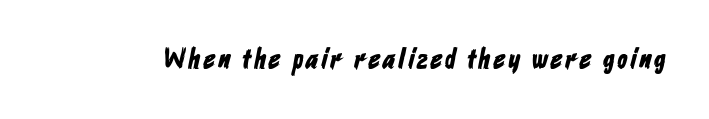
The image shows 29 px condensed sans-serif type; set not underlined; low stroke contrast and a medium x-height.
